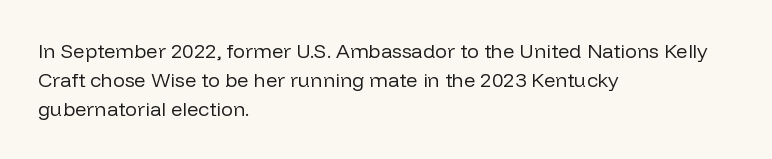
Vertical strokes here are truly vertical. The typesetting does not lean heavy: it is not bold. These lines keep a tight, regular rhythm from letter to letter. Anything drawn beneath the words? Only blank space. The designer left line spacing at the default. Caption: multi-line text, flush left, ragged right.
